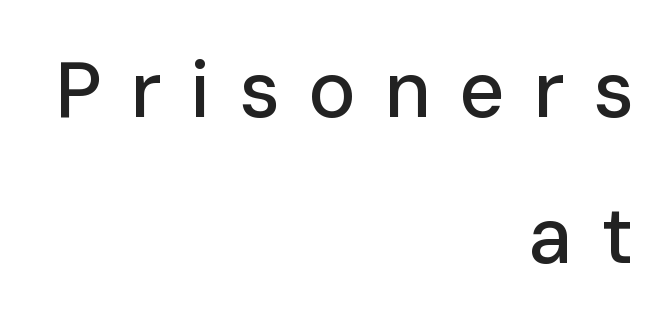
Clear beneath every line of the passage. Caption: expanded tracking, letters set apart. These lines are rendered in a variable-pitch font. When letters stand straight like this, we call the style roman or upright.
